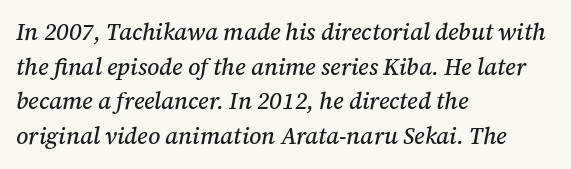
Glance below the letters and you will spot only blank space. Nothing unusual about the tracking: characters are spaced as the font intends. You can tell it's italic because the verticals aren't actually vertical. Alignment: flush left.
